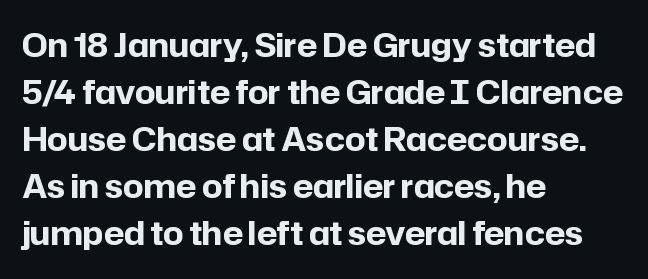
Q: Is the text bold? A: Yes.
Q: Is the text italic (slanted)? A: No, it is upright.
Q: Is the typeface a serif or a sans-serif typeface? A: Sans-serif.
Q: Is the text underlined? A: No.
Q: How is the paragraph aligned? A: Left-aligned.
Q: Is the spacing between letters normal or unusually wide? A: Normal.
Q: Is the spacing between lines tight, normal or loose? A: Normal.
Q: Width (condensed, normal, or wide)? A: Normal.
Q: Stroke contrast? A: Low.
Q: x-height? A: Medium.
Q: Monospaced? A: No.
